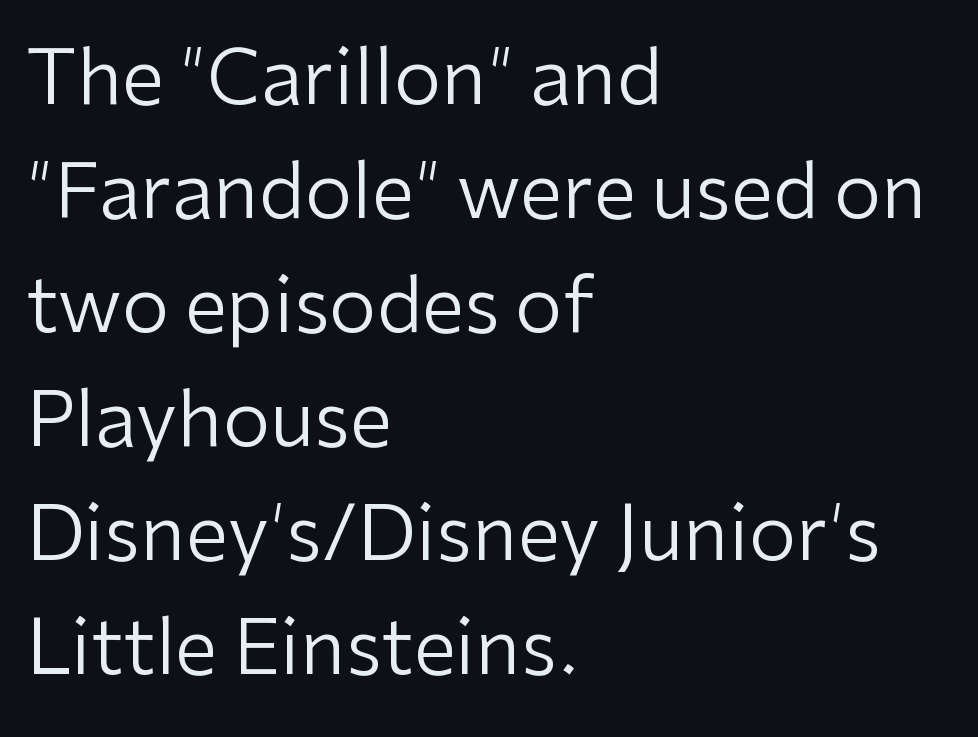
{"serif": "no", "italic": "no", "bold": "no", "weight": "regular", "width": "normal", "stroke_contrast": "low", "x_height": "medium", "monospaced": "no", "underline": "no", "align": "left", "line_spacing": "normal", "line_spacing_ratio": 1.5, "letter_spacing": "normal", "letter_spacing_em": 0.0, "glyph_px": 76}
